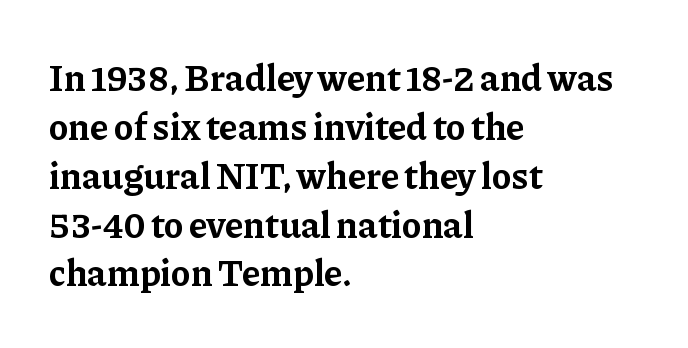
The image shows 37 px bold serif type, upright; set left-aligned, normal line spacing (1.32x), normal letter spacing, not underlined; low stroke contrast and a medium x-height.
